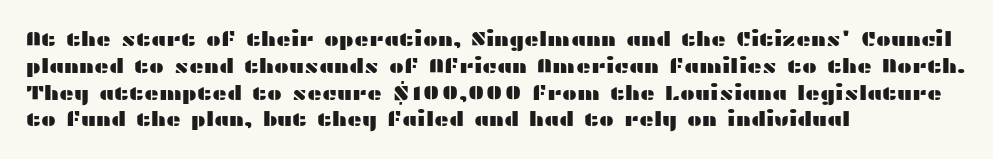
{"italic": "no", "underline": "no", "align": "left", "line_spacing": "normal", "line_spacing_ratio": 1.34, "letter_spacing": "normal", "letter_spacing_em": 0.0, "glyph_px": 20}
